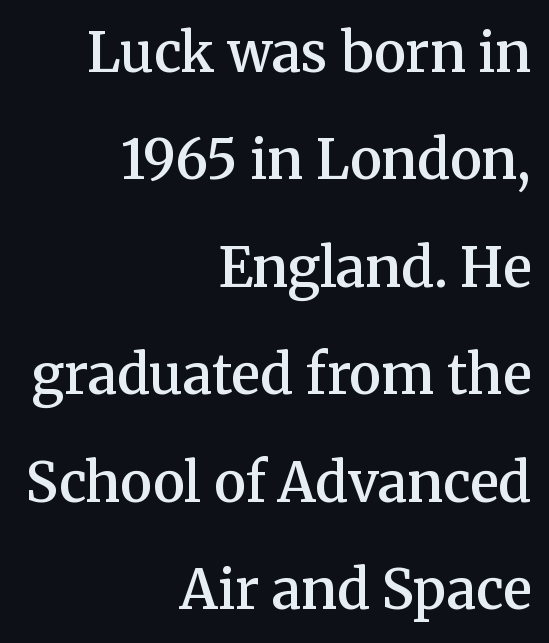
Q: Is the text bold? A: Semi-bold.
Q: Is the text italic (slanted)? A: No, it is upright.
Q: Is the typeface a serif or a sans-serif typeface? A: Serif.
Q: Is the text underlined? A: No.
Q: How is the paragraph aligned? A: Right-aligned.
Q: Is the spacing between letters normal or unusually wide? A: Normal.
Q: Is the spacing between lines tight, normal or loose? A: Loose.
Q: Width (condensed, normal, or wide)? A: Normal.
Q: Stroke contrast? A: Medium.
Q: x-height? A: Medium.
Q: Monospaced? A: No.
